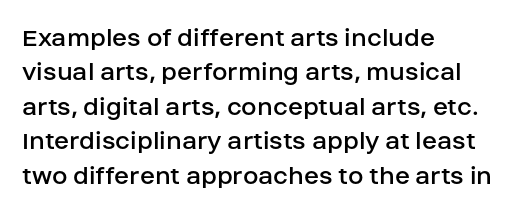
Q: Is the text bold? A: No.
Q: Is the text italic (slanted)? A: No, it is upright.
Q: Is the typeface a serif or a sans-serif typeface? A: Sans-serif.
Q: Is the text underlined? A: No.
Q: How is the paragraph aligned? A: Left-aligned.
Q: Is the spacing between letters normal or unusually wide? A: Normal.
Q: Width (condensed, normal, or wide)? A: Normal.
Q: Stroke contrast? A: Low.
Q: x-height? A: Large.
Q: Monospaced? A: No.
